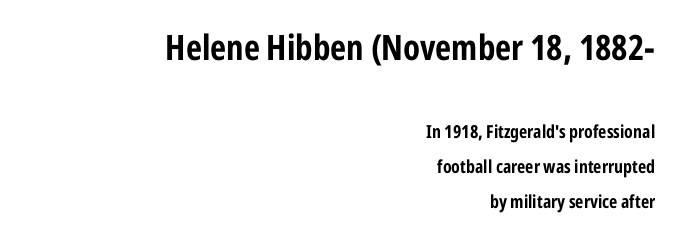
{"serif": "no", "italic": "no", "bold": "yes", "weight": "bold", "width": "condensed", "stroke_contrast": "low", "x_height": "medium", "monospaced": "no", "underline": "no", "align": "right", "line_spacing": "loose", "line_spacing_ratio": 1.94, "letter_spacing": "normal", "letter_spacing_em": 0.0, "larger_block": "first", "size_ratio": 1.94, "glyph_px": 35}
